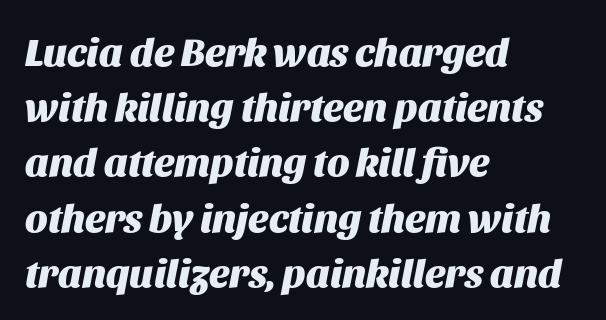
{"italic": "yes", "lean": "right", "slant_degrees": 11, "bold": "yes", "weight": "heavy", "width": "normal", "stroke_contrast": "medium", "x_height": "large", "monospaced": "no", "underline": "no", "align": "left", "line_spacing": "normal", "line_spacing_ratio": 1.38, "letter_spacing": "normal", "letter_spacing_em": 0.0, "glyph_px": 40}
